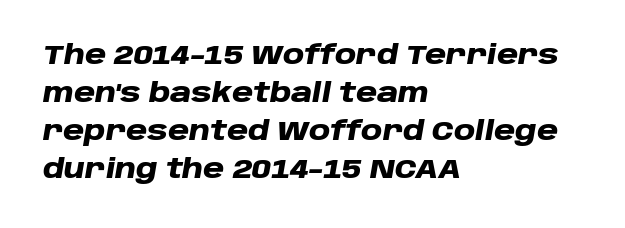
{"italic": "yes", "lean": "right", "slant_degrees": 10, "bold": "yes", "underline": "no", "align": "left", "line_spacing": "normal", "line_spacing_ratio": 1.46, "letter_spacing": "normal", "letter_spacing_em": 0.0, "glyph_px": 26}
